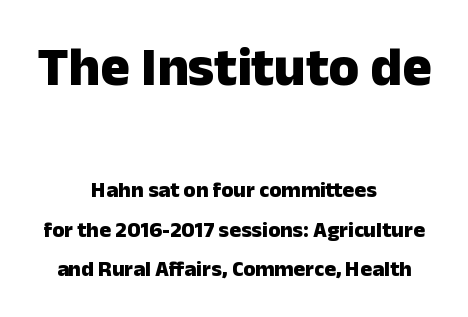
The image shows 55 px heavy sans-serif type, upright; set centered, line spacing 1.79x, normal letter spacing, not underlined; the first (top) block is 2.5x larger; low stroke contrast and a medium x-height.
